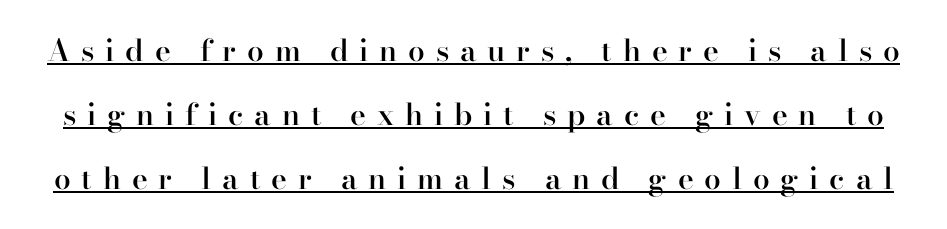
Q: Is the text bold? A: Semi-bold.
Q: Is the text italic (slanted)? A: No, it is upright.
Q: Is the typeface a serif or a sans-serif typeface? A: Serif.
Q: Is the text underlined? A: Yes.
Q: Is the spacing between letters normal or unusually wide? A: Unusually wide.
Q: Is the spacing between lines tight, normal or loose? A: Loose.
Q: Width (condensed, normal, or wide)? A: Normal.
Q: Stroke contrast? A: High.
Q: x-height? A: Small.
Q: Monospaced? A: No.
